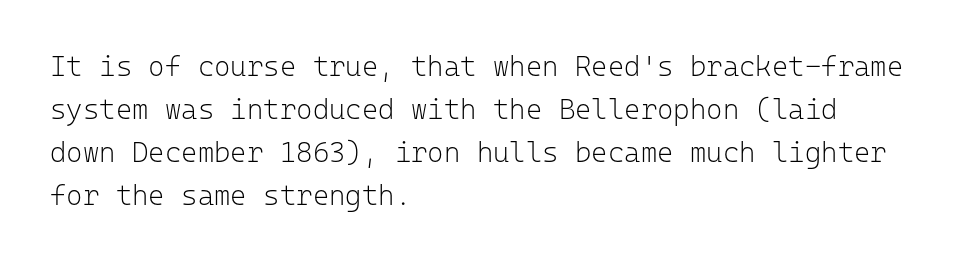
A typesetter would call this monospace, since all characters share one set width. A normal amount of white space separates one row of letters from the next. Standard letterfit; no display-style spreading of the glyphs. This reads as an unemphasized weight, regular at the heaviest.
